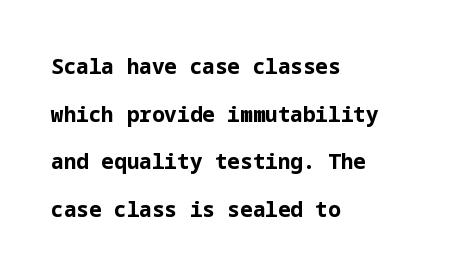
{"italic": "no", "bold": "yes", "underline": "no", "align": "left", "line_spacing": "loose", "line_spacing_ratio": 2.27, "letter_spacing": "normal", "letter_spacing_em": 0.0, "glyph_px": 21}
